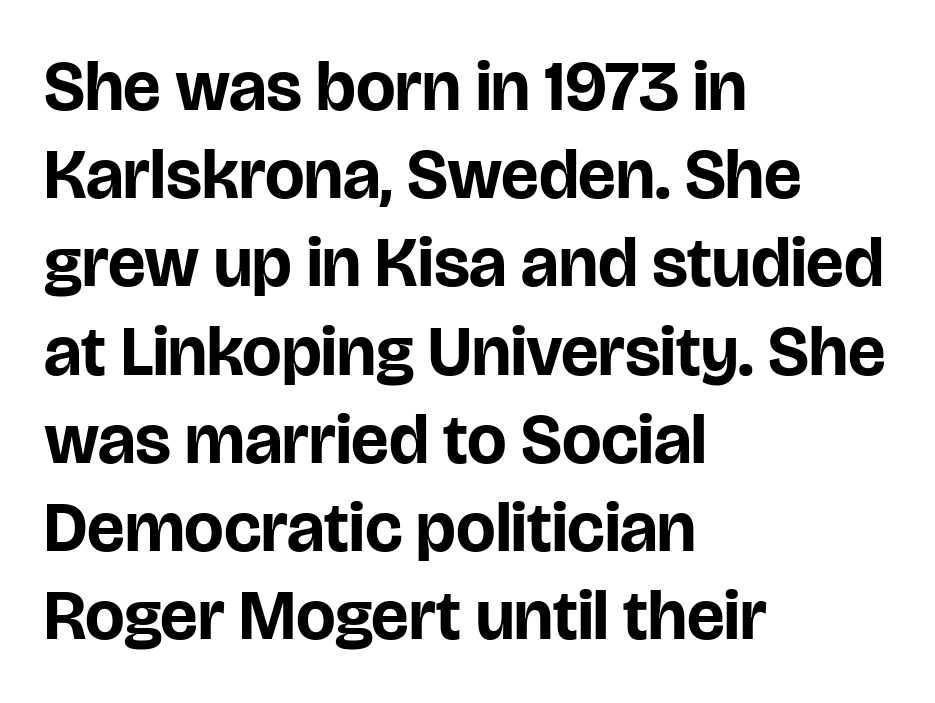
The image shows 70 px bold sans-serif type, upright; set left-aligned, normal line spacing (1.26x), normal letter spacing, not underlined; low stroke contrast and a large x-height.
